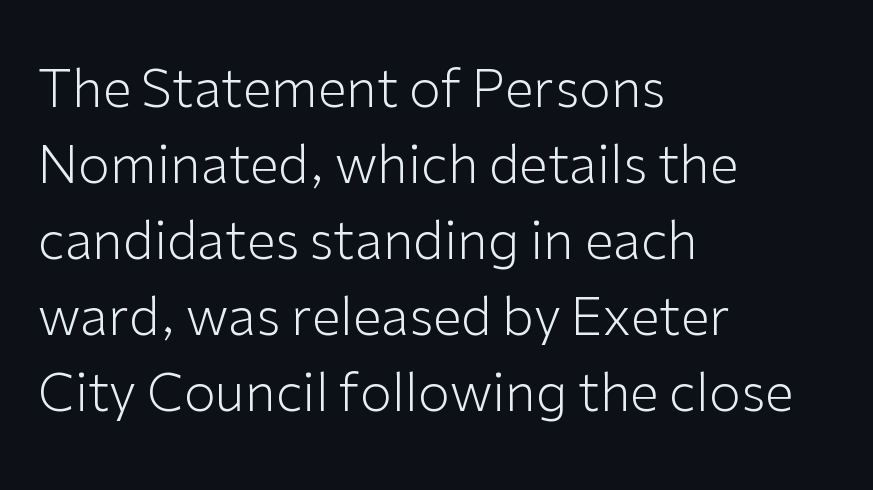
{"serif": "no", "italic": "no", "bold": "no", "weight": "light", "width": "normal", "stroke_contrast": "low", "x_height": "medium", "monospaced": "no", "underline": "no", "align": "left", "line_spacing": "normal", "line_spacing_ratio": 1.46, "letter_spacing": "normal", "letter_spacing_em": 0.0, "glyph_px": 52}
